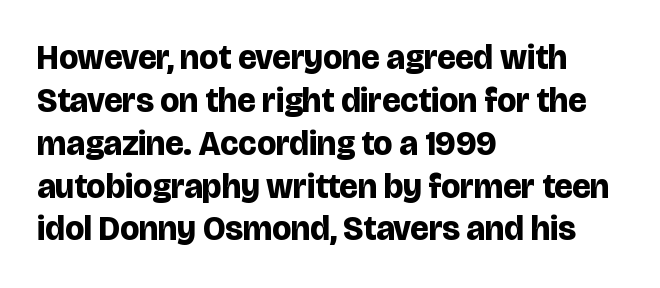
The image shows 34 px bold sans-serif type, upright; set left-aligned, normal line spacing (1.26x), normal letter spacing, not underlined; low stroke contrast and a large x-height.
